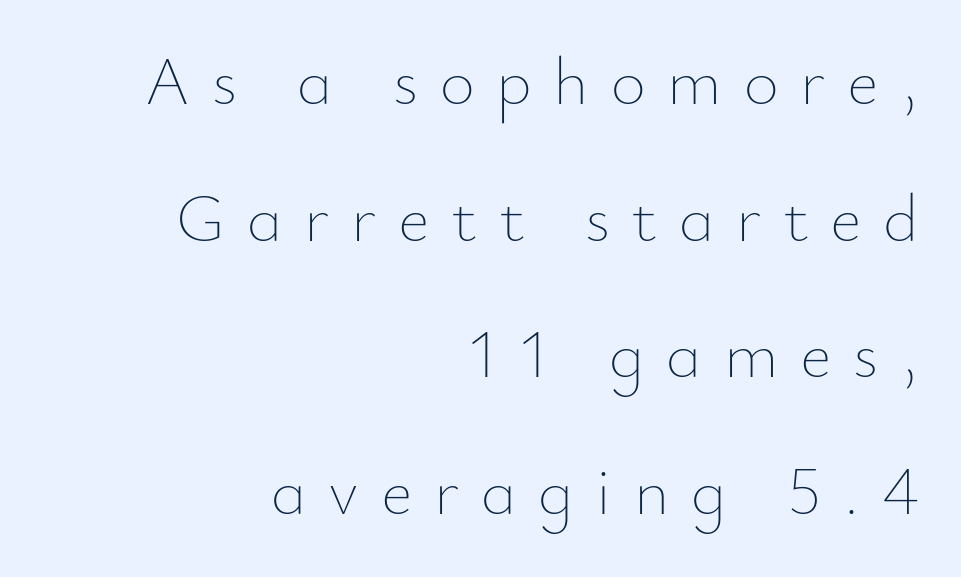
Loose tracking; the words dissolve into strings of separated letters. Is this a fixed-width face? No — the glyphs have proportional, varying widths. On a weight scale, this lands at 450 or below. Quick note: interline space is abundant.
